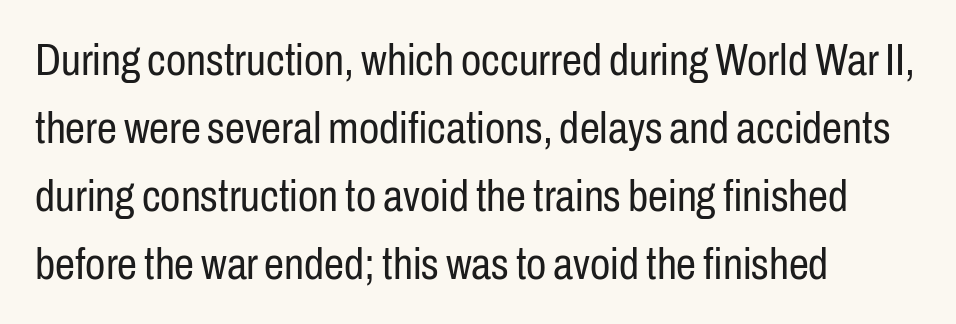
Q: Is the text bold? A: No.
Q: Is the text italic (slanted)? A: No, it is upright.
Q: Is the typeface a serif or a sans-serif typeface? A: Sans-serif.
Q: Is the text underlined? A: No.
Q: How is the paragraph aligned? A: Left-aligned.
Q: Is the spacing between letters normal or unusually wide? A: Normal.
Q: Is the spacing between lines tight, normal or loose? A: Normal.
Q: Width (condensed, normal, or wide)? A: Condensed.
Q: Stroke contrast? A: Low.
Q: x-height? A: Medium.
Q: Monospaced? A: No.
